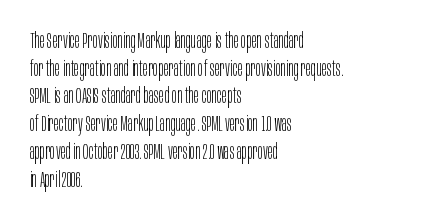
{"italic": "no", "bold": "no", "underline": "no", "align": "left", "line_spacing": "normal", "line_spacing_ratio": 1.26, "letter_spacing": "normal", "letter_spacing_em": 0.0, "glyph_px": 22}
